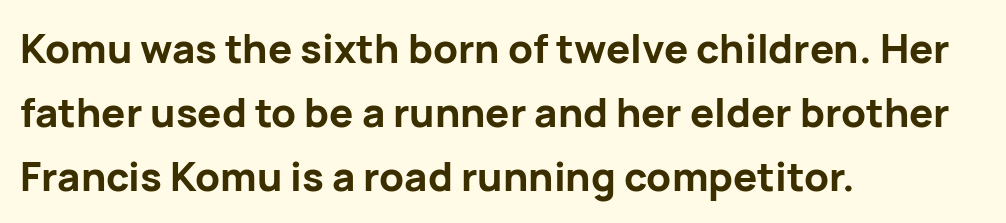
Q: Is the text bold? A: Yes.
Q: Is the text italic (slanted)? A: No, it is upright.
Q: Is the typeface a serif or a sans-serif typeface? A: Sans-serif.
Q: Is the text underlined? A: No.
Q: How is the paragraph aligned? A: Left-aligned.
Q: Is the spacing between letters normal or unusually wide? A: Normal.
Q: Is the spacing between lines tight, normal or loose? A: Normal.
Q: Width (condensed, normal, or wide)? A: Normal.
Q: Stroke contrast? A: Low.
Q: x-height? A: Medium.
Q: Monospaced? A: No.
